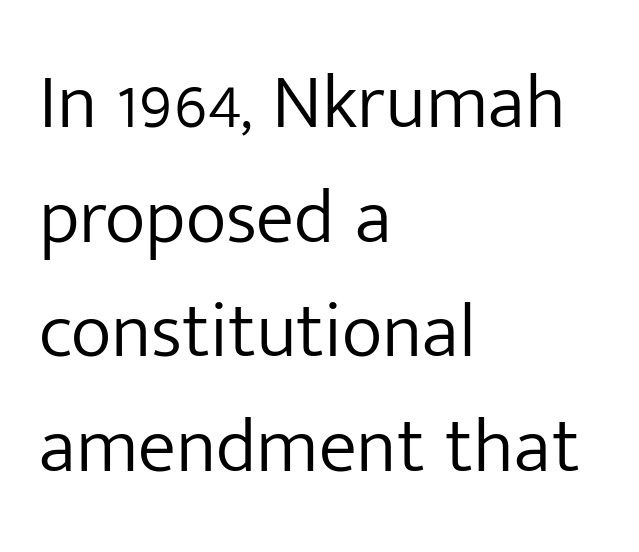
Q: Is the text bold? A: No.
Q: Is the text italic (slanted)? A: No, it is upright.
Q: Is the typeface a serif or a sans-serif typeface? A: Sans-serif.
Q: Is the text underlined? A: No.
Q: How is the paragraph aligned? A: Left-aligned.
Q: Is the spacing between letters normal or unusually wide? A: Normal.
Q: Is the spacing between lines tight, normal or loose? A: Normal.
Q: Width (condensed, normal, or wide)? A: Normal.
Q: Stroke contrast? A: Low.
Q: x-height? A: Medium.
Q: Monospaced? A: No.
